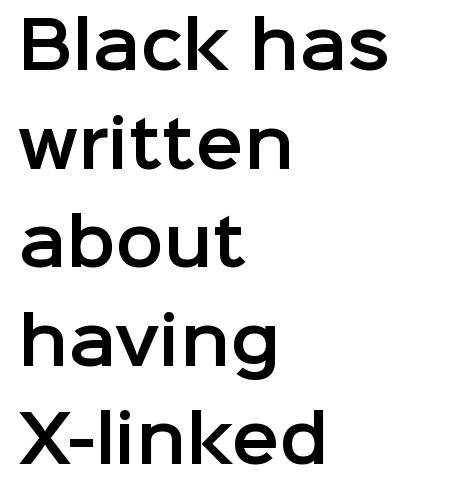
{"serif": "no", "italic": "no", "width": "normal", "stroke_contrast": "low", "x_height": "medium", "monospaced": "no", "underline": "no", "align": "left", "line_spacing": "normal", "line_spacing_ratio": 1.54, "letter_spacing": "normal", "letter_spacing_em": 0.0, "glyph_px": 64}
